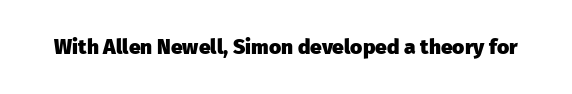
Q: Is the text bold? A: Yes.
Q: Is the text italic (slanted)? A: No, it is upright.
Q: Is the text underlined? A: No.
Q: Is the spacing between letters normal or unusually wide? A: Normal.
